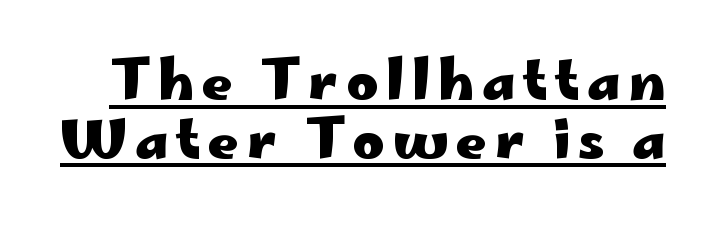
Q: Is the text bold? A: Yes.
Q: Is the text italic (slanted)? A: No, it is upright.
Q: Is the typeface a serif or a sans-serif typeface? A: Sans-serif.
Q: Is the text underlined? A: Yes.
Q: Is the spacing between lines tight, normal or loose? A: Tight.
Q: Width (condensed, normal, or wide)? A: Wide.
Q: Stroke contrast? A: Low.
Q: x-height? A: Small.
Q: Monospaced? A: No.
